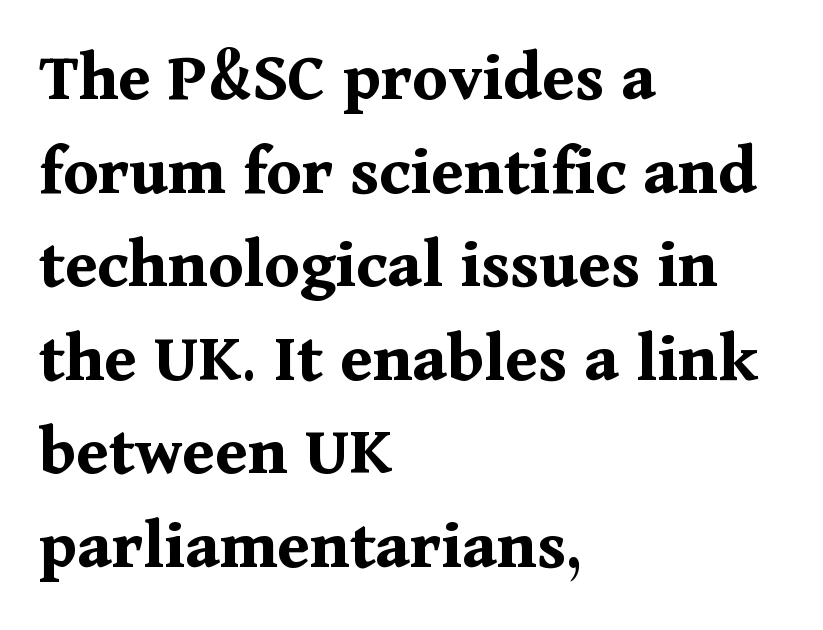
Q: Is the text bold? A: Yes.
Q: Is the text italic (slanted)? A: No, it is upright.
Q: Is the typeface a serif or a sans-serif typeface? A: Serif.
Q: Is the text underlined? A: No.
Q: How is the paragraph aligned? A: Left-aligned.
Q: Is the spacing between letters normal or unusually wide? A: Normal.
Q: Is the spacing between lines tight, normal or loose? A: Normal.
Q: Width (condensed, normal, or wide)? A: Normal.
Q: Stroke contrast? A: Medium.
Q: x-height? A: Medium.
Q: Monospaced? A: No.
